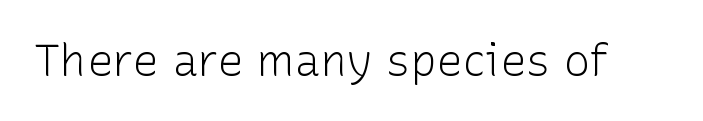
Q: Is the text bold? A: No.
Q: Is the text italic (slanted)? A: No, it is upright.
Q: Is the typeface a serif or a sans-serif typeface? A: Sans-serif.
Q: Is the text underlined? A: No.
Q: Is the spacing between letters normal or unusually wide? A: Normal.
Q: Width (condensed, normal, or wide)? A: Normal.
Q: Stroke contrast? A: Low.
Q: x-height? A: Medium.
Q: Monospaced? A: No.
